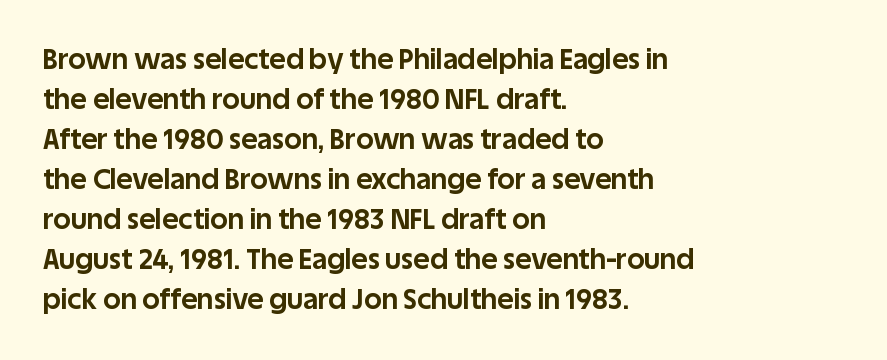
Q: Is the text bold? A: Yes.
Q: Is the text italic (slanted)? A: No, it is upright.
Q: Is the typeface a serif or a sans-serif typeface? A: Sans-serif.
Q: Is the text underlined? A: No.
Q: How is the paragraph aligned? A: Left-aligned.
Q: Is the spacing between letters normal or unusually wide? A: Normal.
Q: Is the spacing between lines tight, normal or loose? A: Normal.
Q: Width (condensed, normal, or wide)? A: Normal.
Q: Stroke contrast? A: Low.
Q: x-height? A: Large.
Q: Monospaced? A: No.
